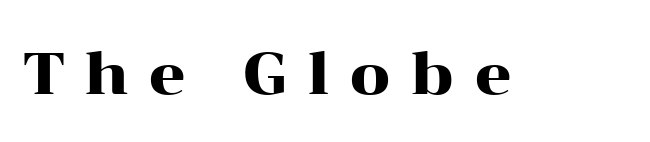
The image shows 58 px wide serif type, upright; set unusually wide letter spacing (+0.34 em), not underlined; high stroke contrast and a medium x-height.
